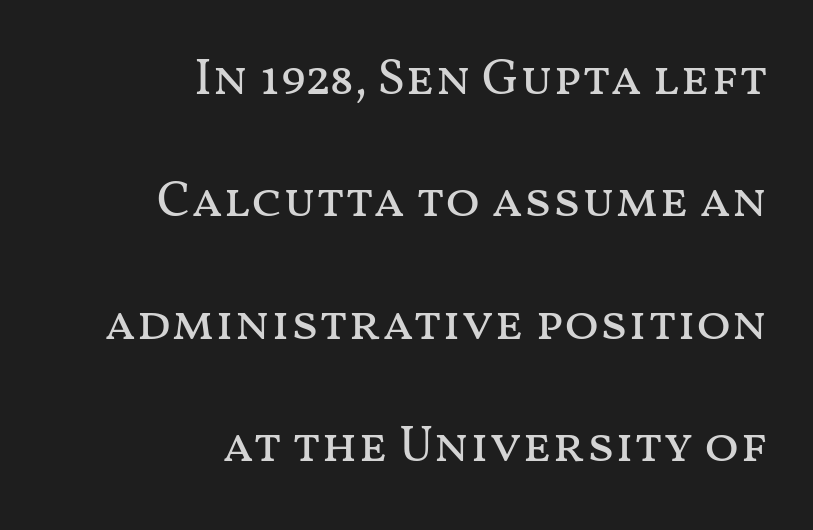
Notice how the stems are strictly vertical — no italics here. Compared with typical paragraphs, the rows here are farther apart. Do the characters align in a grid? No, the font is proportional. Stem width sits at or under what a default text font uses. Students, note that the glyphs here touch the page at normal intervals. One-word summary of the alignment: right.
